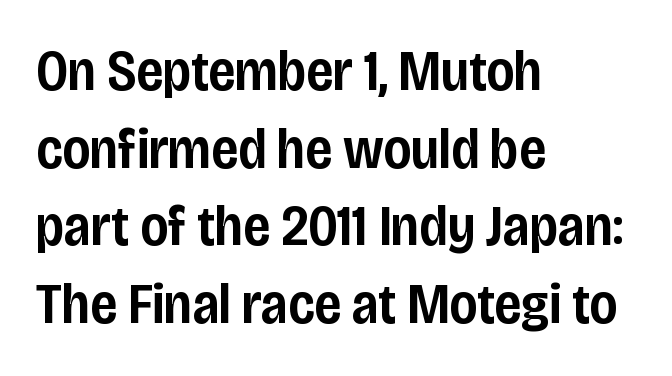
{"serif": "no", "italic": "no", "bold": "semi", "weight": "semibold", "width": "condensed", "stroke_contrast": "low", "x_height": "large", "monospaced": "no", "underline": "no", "align": "left", "line_spacing": "normal", "line_spacing_ratio": 1.34, "letter_spacing": "normal", "letter_spacing_em": 0.0, "glyph_px": 58}
